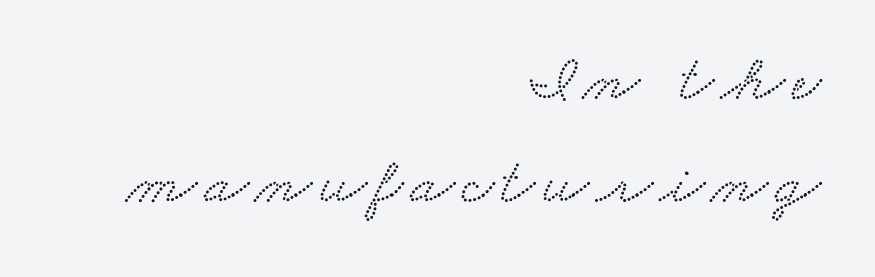
{"serif": "yes", "width": "wide", "stroke_contrast": "low", "x_height": "small", "monospaced": "no", "underline": "no", "align": "right", "line_spacing": "normal", "line_spacing_ratio": 1.58, "glyph_px": 65}
